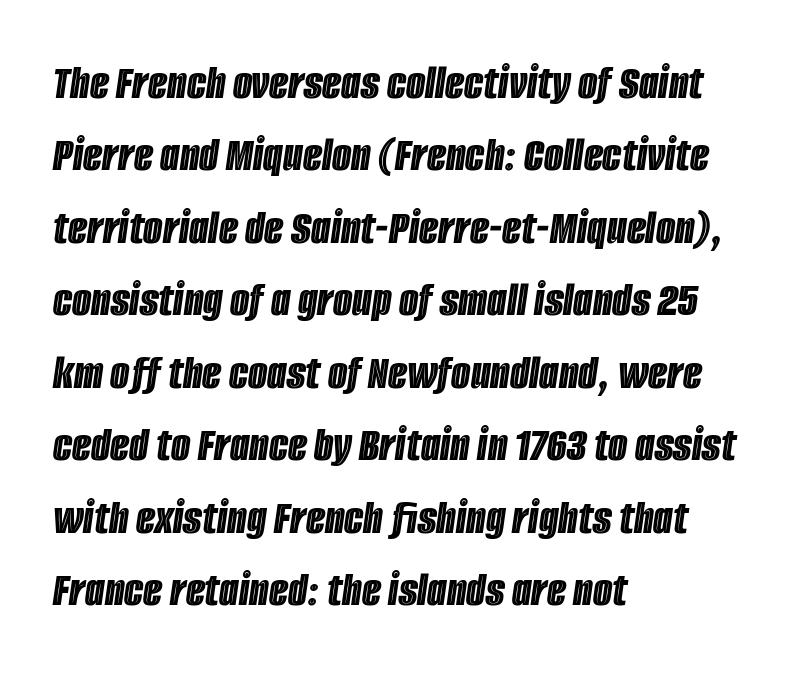
The image shows 50 px condensed type, italic (leaning right); set left-aligned, normal line spacing (1.45x), normal letter spacing, not underlined; a large x-height.
